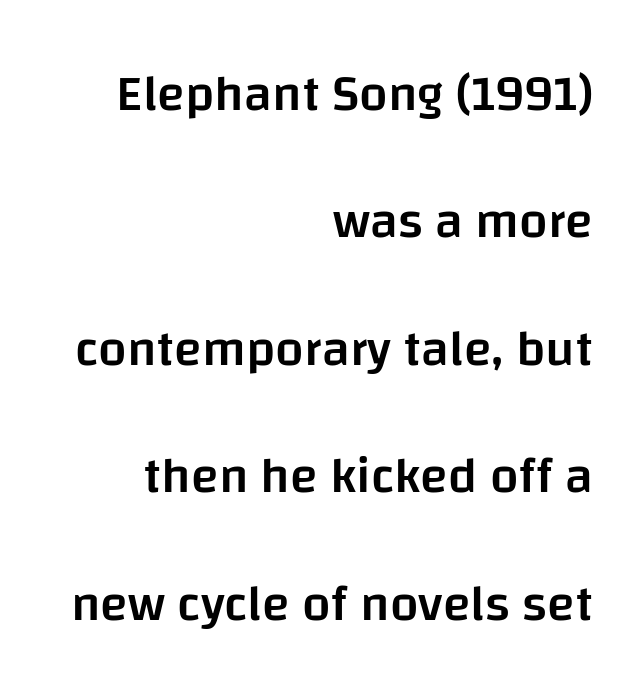
Compared with a flush-left layout, this one pins lines to the opposite, right side. The tracking reads as untouched default to a designer's eye. Proportional: the letters do not fall into vertical columns. The designer dialed line spacing up above the default. Firm but not heavy-handed strokes: this text is semibold.
